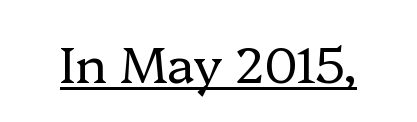
The image shows 50 px regular-weight serif type, upright; set normal letter spacing, underlined; low stroke contrast and a medium x-height.
